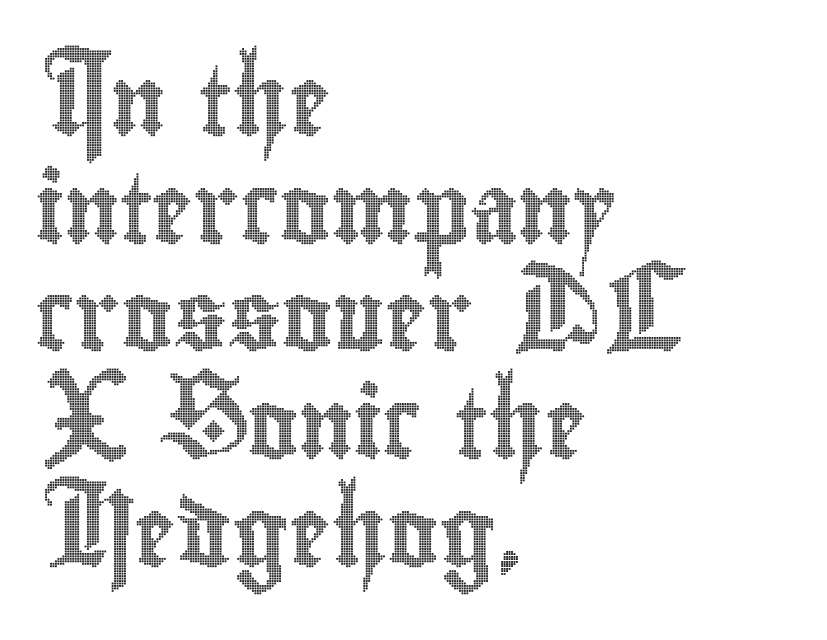
The image shows 69 px condensed type, upright; set left-aligned, normal line spacing (1.56x), normal letter spacing, not underlined; a small x-height.
